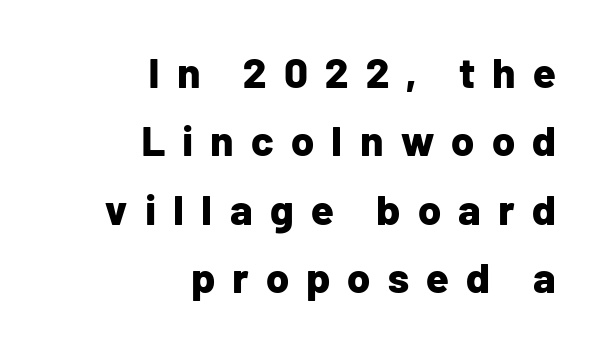
Q: Is the text bold? A: Yes.
Q: Is the text italic (slanted)? A: No, it is upright.
Q: Is the typeface a serif or a sans-serif typeface? A: Sans-serif.
Q: Is the text underlined? A: No.
Q: How is the paragraph aligned? A: Right-aligned.
Q: Is the spacing between letters normal or unusually wide? A: Unusually wide.
Q: Is the spacing between lines tight, normal or loose? A: Normal.
Q: Width (condensed, normal, or wide)? A: Normal.
Q: Stroke contrast? A: Low.
Q: x-height? A: Medium.
Q: Monospaced? A: No.
